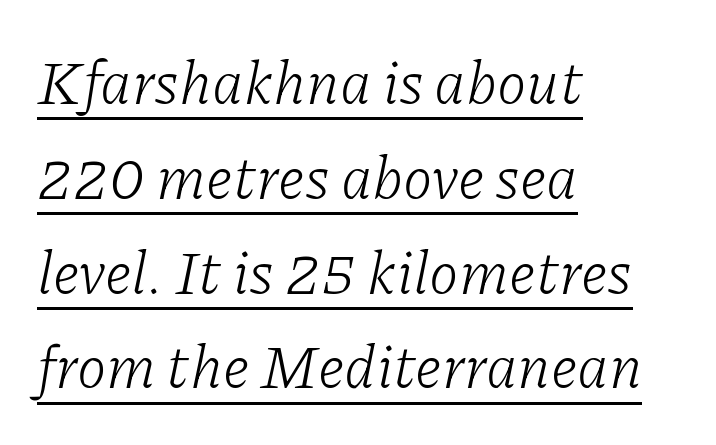
The image shows 60 px light serif type, italic (leaning right); set left-aligned, normal line spacing (1.58x), normal letter spacing, underlined; low stroke contrast and a medium x-height.
